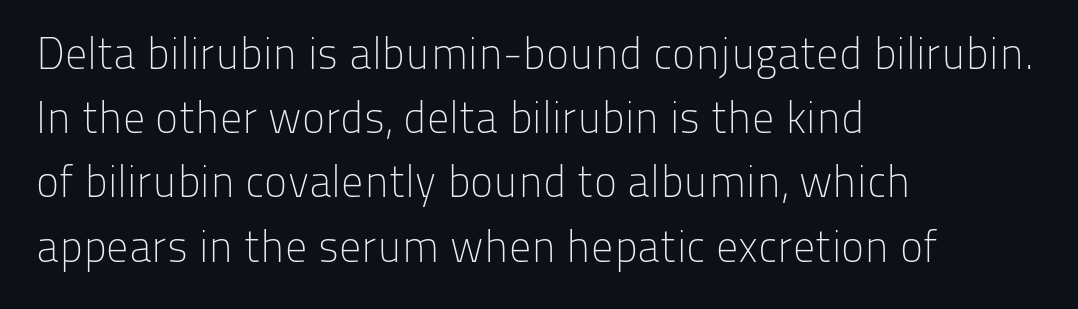
{"serif": "no", "italic": "no", "bold": "no", "weight": "light", "width": "normal", "stroke_contrast": "low", "x_height": "medium", "monospaced": "no", "underline": "no", "align": "left", "line_spacing": "normal", "line_spacing_ratio": 1.46, "letter_spacing": "normal", "letter_spacing_em": 0.0, "glyph_px": 44}
